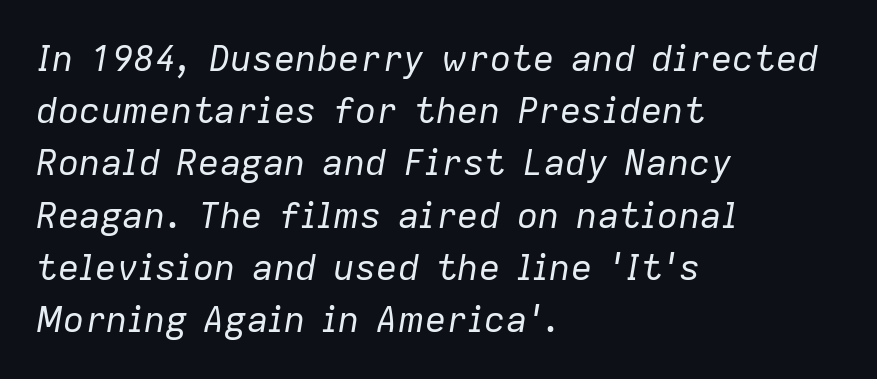
The image shows 36 px regular-weight type, italic (leaning right); set left-aligned, normal line spacing (1.45x), normal letter spacing, not underlined; low stroke contrast and a medium x-height.
